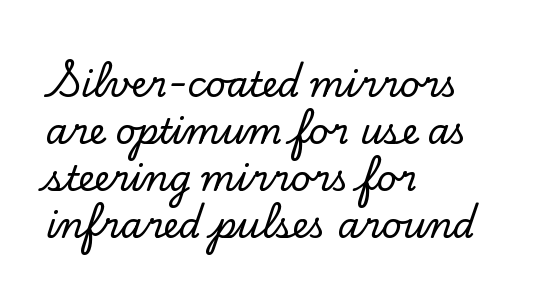
The image shows 35 px serif type; set left-aligned, normal line spacing (1.34x), normal letter spacing, not underlined; low stroke contrast and a small x-height.
